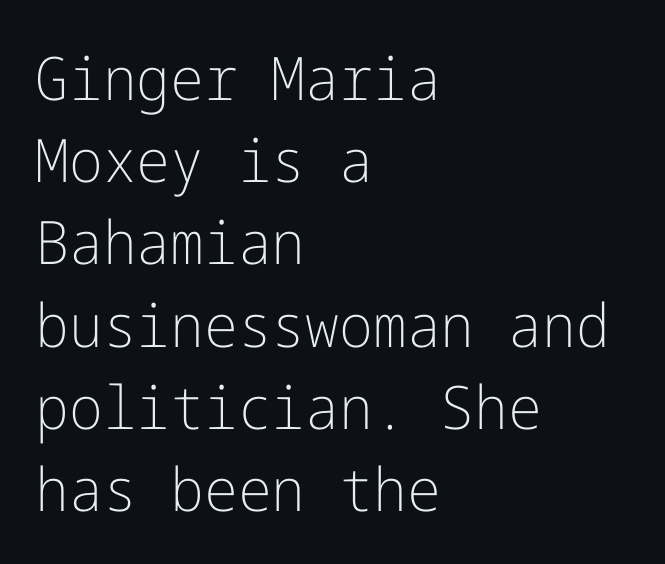
{"serif": "no", "italic": "no", "bold": "no", "weight": "light", "width": "normal", "stroke_contrast": "low", "x_height": "medium", "underline": "no", "align": "left", "line_spacing": "normal", "line_spacing_ratio": 1.37, "letter_spacing": "normal", "letter_spacing_em": 0.0, "glyph_px": 60}
